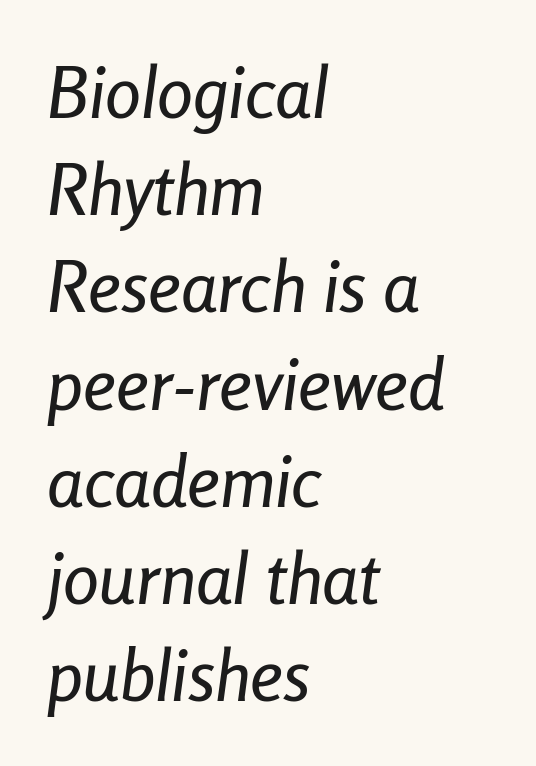
The image shows 72 px condensed type, italic (leaning right); set left-aligned, normal line spacing (1.35x), normal letter spacing, not underlined; low stroke contrast and a medium x-height.
